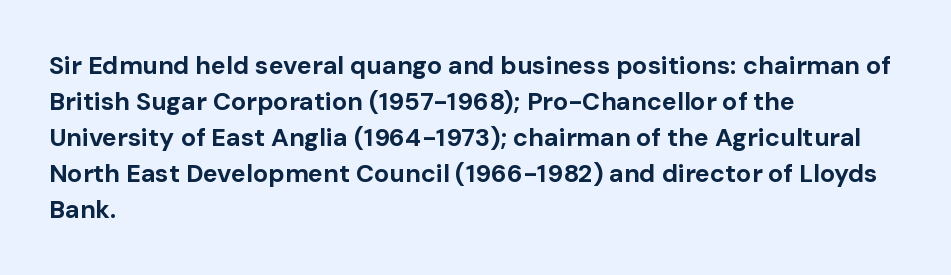
Q: Is the text bold? A: Yes.
Q: Is the text italic (slanted)? A: No, it is upright.
Q: Is the text underlined? A: No.
Q: How is the paragraph aligned? A: Left-aligned.
Q: Is the spacing between letters normal or unusually wide? A: Normal.
Q: Is the spacing between lines tight, normal or loose? A: Normal.
